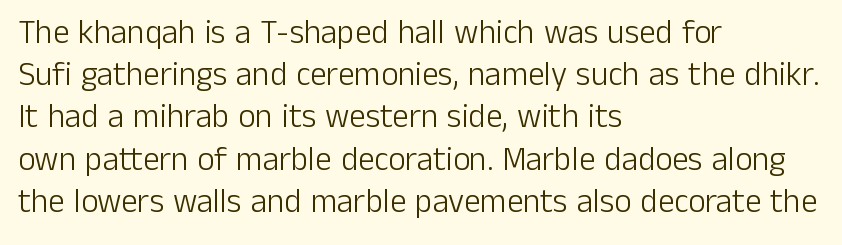
{"serif": "no", "italic": "no", "bold": "no", "weight": "light", "width": "normal", "stroke_contrast": "low", "x_height": "medium", "monospaced": "no", "underline": "no", "align": "left", "line_spacing": "normal", "line_spacing_ratio": 1.28, "letter_spacing": "normal", "letter_spacing_em": 0.0, "glyph_px": 33}
